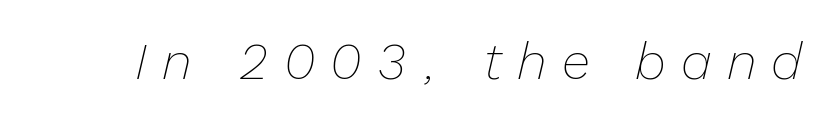
The image shows 52 px thin type, italic (leaning right); set unusually wide letter spacing (+0.29 em), not underlined; low stroke contrast and a medium x-height.
